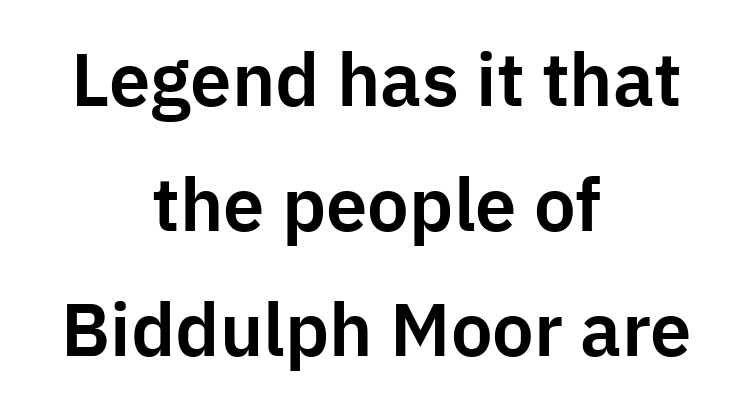
Q: Is the text italic (slanted)? A: No, it is upright.
Q: Is the typeface a serif or a sans-serif typeface? A: Sans-serif.
Q: Is the text underlined? A: No.
Q: How is the paragraph aligned? A: Centered.
Q: Is the spacing between letters normal or unusually wide? A: Normal.
Q: Is the spacing between lines tight, normal or loose? A: Normal.
Q: Width (condensed, normal, or wide)? A: Normal.
Q: Stroke contrast? A: Low.
Q: x-height? A: Medium.
Q: Monospaced? A: No.
